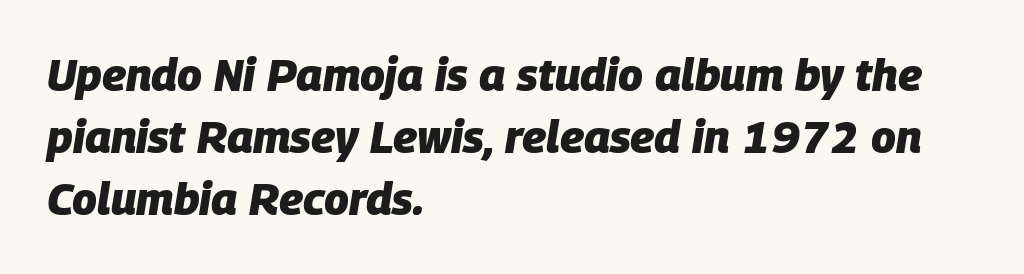
The image shows 45 px heavy type, italic (leaning right); set left-aligned, normal line spacing (1.38x), normal letter spacing, not underlined; low stroke contrast and a large x-height.
